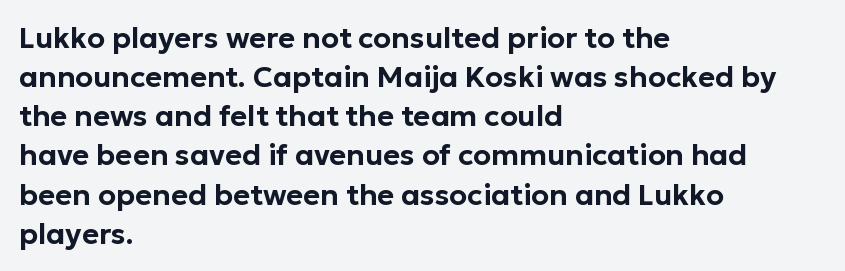
{"serif": "no", "italic": "no", "width": "normal", "stroke_contrast": "low", "x_height": "medium", "monospaced": "no", "underline": "no", "align": "left", "line_spacing": "normal", "line_spacing_ratio": 1.35, "letter_spacing": "normal", "letter_spacing_em": 0.0, "glyph_px": 29}
